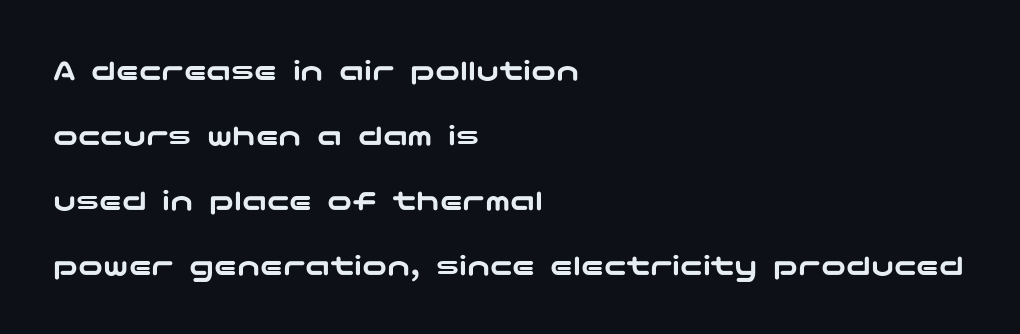
{"serif": "no", "italic": "no", "width": "wide", "stroke_contrast": "low", "x_height": "medium", "underline": "no", "align": "left", "line_spacing": "loose", "line_spacing_ratio": 2.1, "letter_spacing": "normal", "letter_spacing_em": 0.0, "glyph_px": 31}
